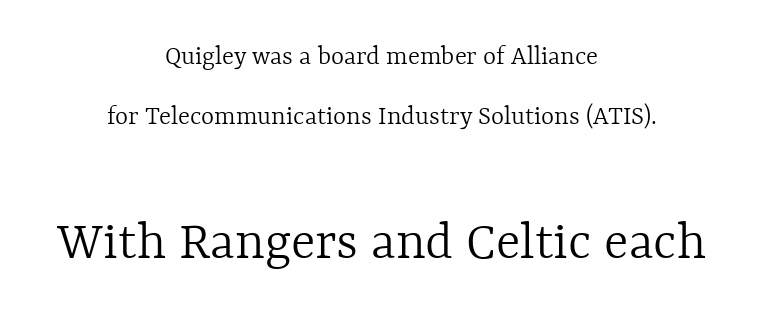
Unlike italic type, these characters show no tilt at all. These glyphs show unthickened strokes, regular width or finer. The emphasis by scale lands on block number two, below. Decoration check: the copy has no underline.
